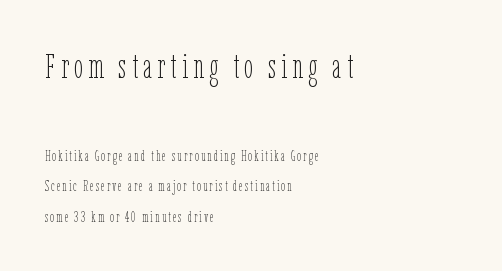
No heavy texture on the line: the type isn't bold. Is the lower block the larger one? No — the upper block carries the bigger type. These lines are rendered in a variable-pitch font. Leftover space on each line is placed entirely after the last word. Notice the wide empty band between every row — that's loose leading.
